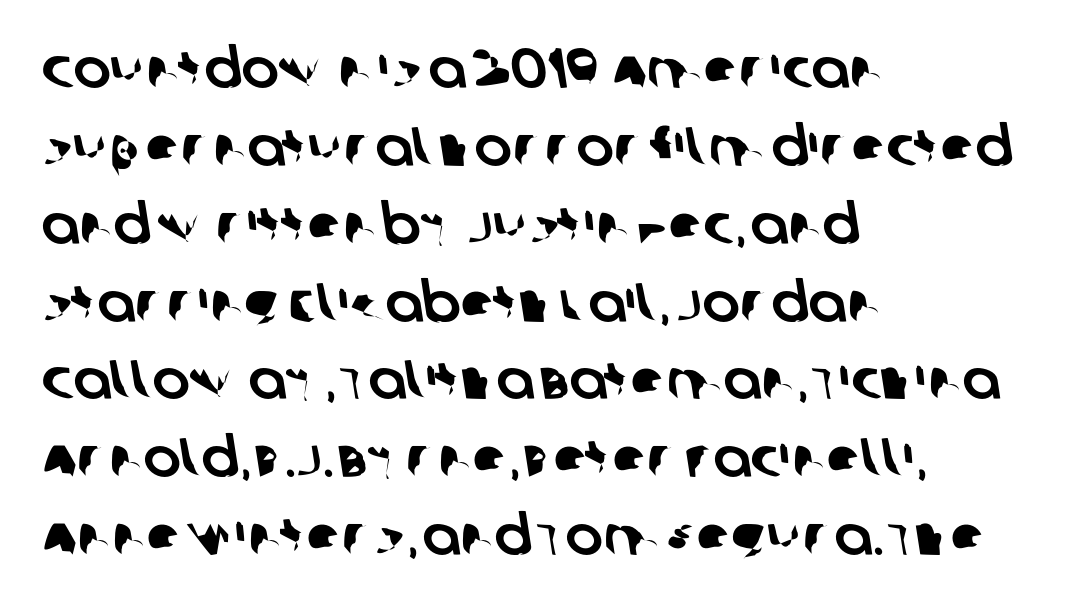
The image shows 56 px sans-serif type; set left-aligned, normal line spacing (1.39x), normal letter spacing, not underlined; low stroke contrast and a large x-height.
